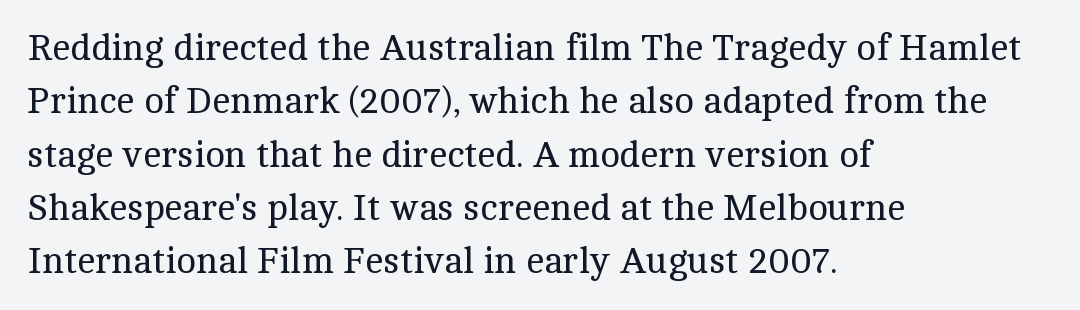
The image shows 37 px regular-weight serif type, upright; set left-aligned, normal line spacing (1.44x), normal letter spacing, not underlined; a medium x-height.
